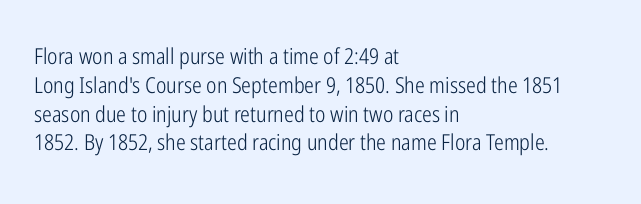
{"italic": "no", "bold": "no", "underline": "no", "align": "left", "line_spacing": "normal", "line_spacing_ratio": 1.31, "letter_spacing": "normal", "letter_spacing_em": 0.0, "glyph_px": 22}
